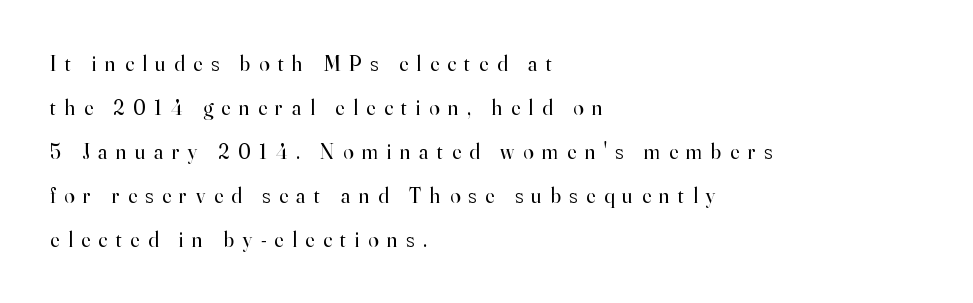
{"italic": "no", "bold": "no", "underline": "no", "align": "left", "line_spacing": "loose", "line_spacing_ratio": 2.09, "letter_spacing": "wide", "letter_spacing_em": 0.41, "glyph_px": 21}
